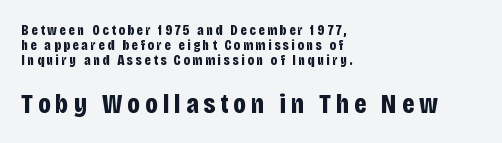
The image shows 27 px bold type, upright; set left-aligned, tight line spacing (1.06x), not underlined; the second (bottom) block is 1.93x larger.
